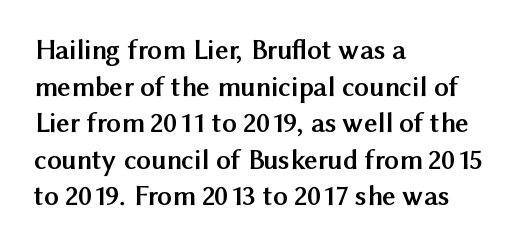
The image shows 29 px semibold sans-serif type, upright; set left-aligned, normal line spacing (1.26x), normal letter spacing, not underlined; medium stroke contrast and a medium x-height.
